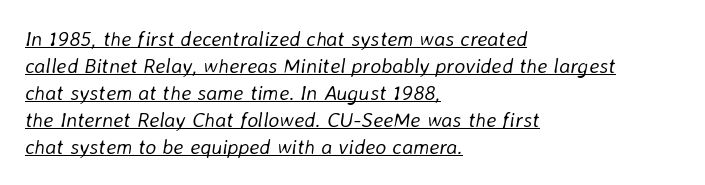
Q: Is the text bold? A: No.
Q: Is the text italic (slanted)? A: Yes, it leans right by about 8 degrees.
Q: Is the text underlined? A: Yes.
Q: How is the paragraph aligned? A: Left-aligned.
Q: Is the spacing between letters normal or unusually wide? A: Normal.
Q: Is the spacing between lines tight, normal or loose? A: Normal.
